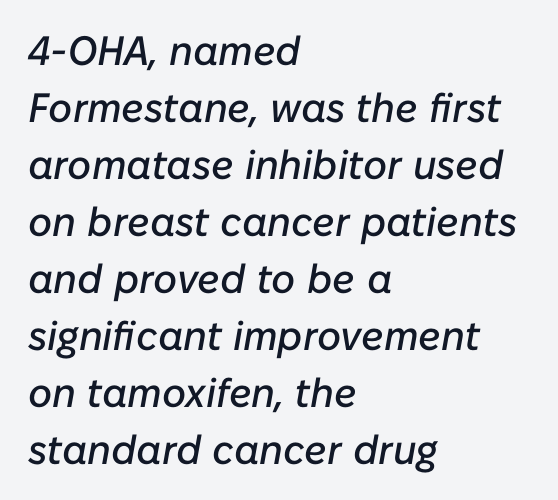
Lines of text with bare space underneath. The leading is moderate, giving the passage an even texture. The face used here is proportionally spaced, like ordinary book or web type. The paragraph has a hard left edge and a soft right edge. A typesetter would call this zero additional tracking. Italic? Definitely — the glyphs are oblique.
